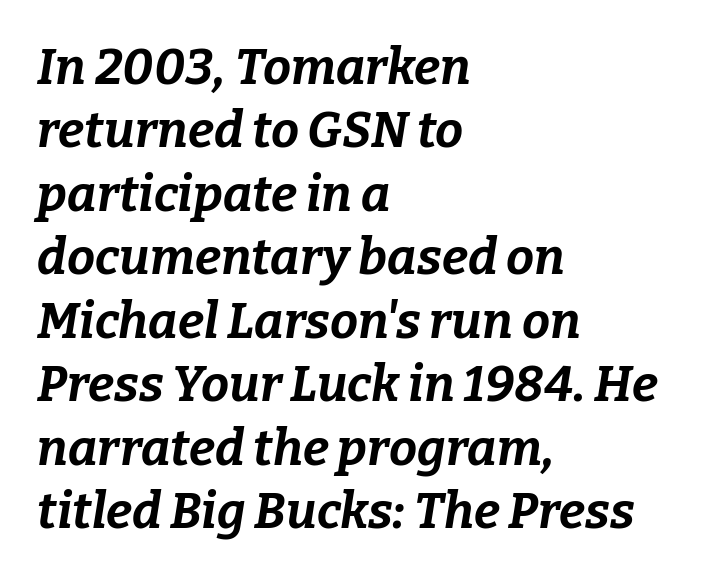
{"italic": "yes", "lean": "right", "slant_degrees": 9, "bold": "yes", "weight": "bold", "width": "normal", "stroke_contrast": "low", "x_height": "medium", "monospaced": "no", "underline": "no", "align": "left", "line_spacing": "normal", "line_spacing_ratio": 1.27, "letter_spacing": "normal", "letter_spacing_em": 0.0, "glyph_px": 50}
